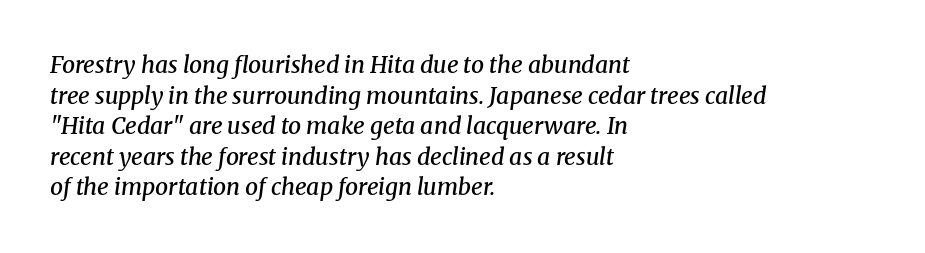
Caption: multi-line text, flush left, ragged right. The space between consecutive lines is moderate. This sample uses plain, unmodified letter spacing. You can tell it's italic because the verticals aren't actually vertical. The area under the type is left untouched.
